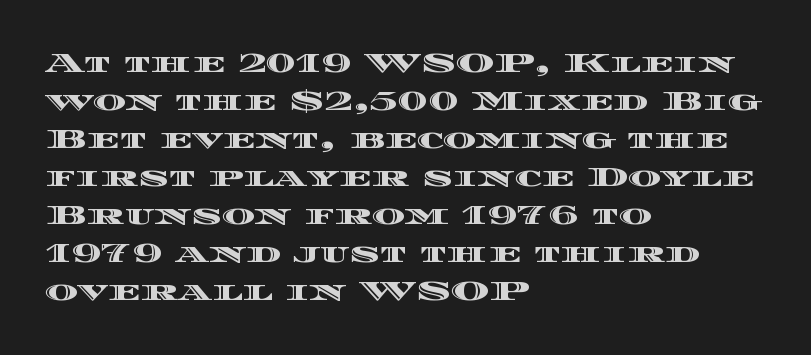
This sample has the flowing, uneven cadence of proportional lettering. Honestly, the letter spacing is just normal — you wouldn't notice it. The text block is weighted toward the left margin, trailing off unevenly rightward. Each row of text sits above clean, open space.
